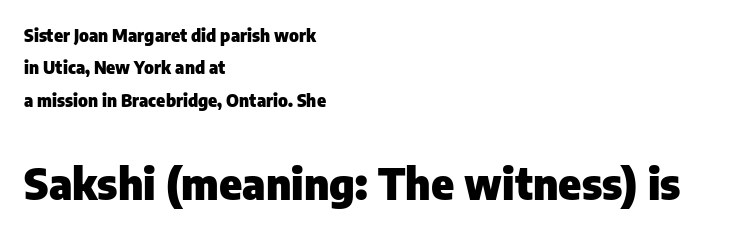
No extra tracking has been applied to these lines. Short and long lines alike share a common starting point at left. Size contrast runs from small at the top to large at the bottom. Clear beneath every line of the passage.
